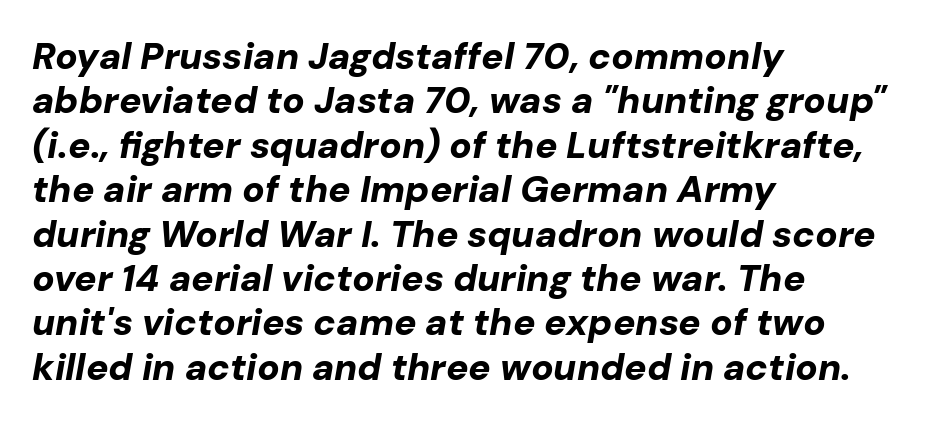
{"italic": "yes", "lean": "right", "slant_degrees": 10, "bold": "yes", "weight": "bold", "width": "normal", "stroke_contrast": "low", "x_height": "medium", "monospaced": "no", "underline": "no", "align": "left", "line_spacing_ratio": 1.2, "letter_spacing": "normal", "letter_spacing_em": 0.0, "glyph_px": 37}
